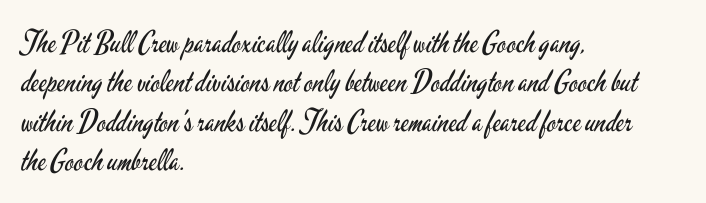
Q: Is the text bold? A: No.
Q: Is the text italic (slanted)? A: Yes.
Q: Is the typeface a serif or a sans-serif typeface? A: Sans-serif.
Q: Is the text underlined? A: No.
Q: How is the paragraph aligned? A: Left-aligned.
Q: Is the spacing between letters normal or unusually wide? A: Normal.
Q: Is the spacing between lines tight, normal or loose? A: Normal.
Q: Width (condensed, normal, or wide)? A: Condensed.
Q: Stroke contrast? A: Low.
Q: x-height? A: Small.
Q: Monospaced? A: No.
